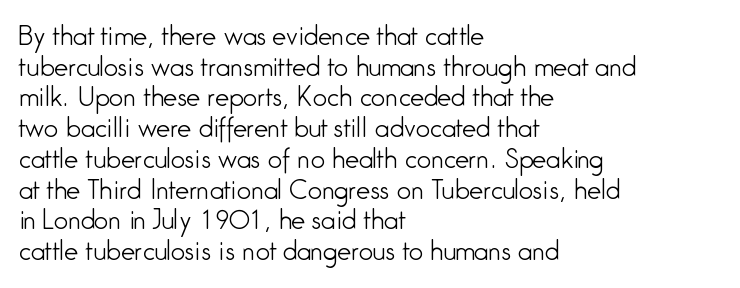
{"italic": "no", "bold": "no", "underline": "no", "align": "left", "line_spacing_ratio": 1.23, "letter_spacing": "normal", "letter_spacing_em": 0.0, "glyph_px": 25}
